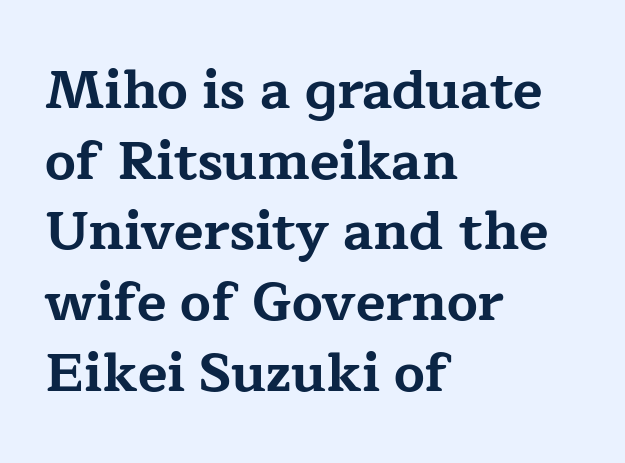
This is roman type, the default non-slanted kind. Character widths vary here, with narrow letters taking less room than wide ones. Serif or sans? Serif — the stroke terminals have little feet. Anything drawn beneath the words? Only blank space. Strokes here are thick enough to call this a true bold.
